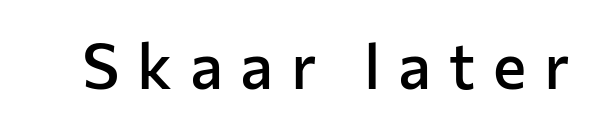
Q: Is the text bold? A: Semi-bold.
Q: Is the text italic (slanted)? A: No, it is upright.
Q: Is the typeface a serif or a sans-serif typeface? A: Sans-serif.
Q: Is the text underlined? A: No.
Q: Is the spacing between letters normal or unusually wide? A: Unusually wide.
Q: Width (condensed, normal, or wide)? A: Normal.
Q: Stroke contrast? A: Low.
Q: x-height? A: Medium.
Q: Monospaced? A: No.
